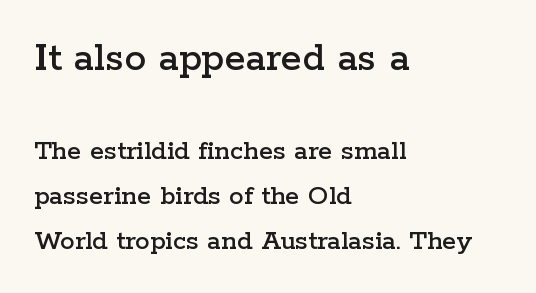
The image shows 43 px wide serif type, upright; set left-aligned, normal line spacing (1.55x), normal letter spacing, not underlined; the first (top) block is 1.48x larger; low stroke contrast and a medium x-height.
